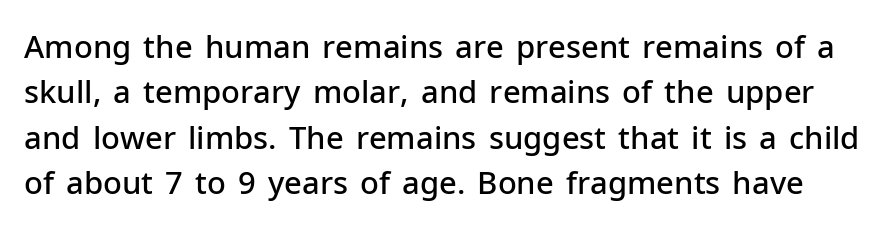
The image shows 31 px semibold sans-serif type, upright; set normal line spacing (1.46x), normal letter spacing, not underlined; low stroke contrast and a medium x-height.
